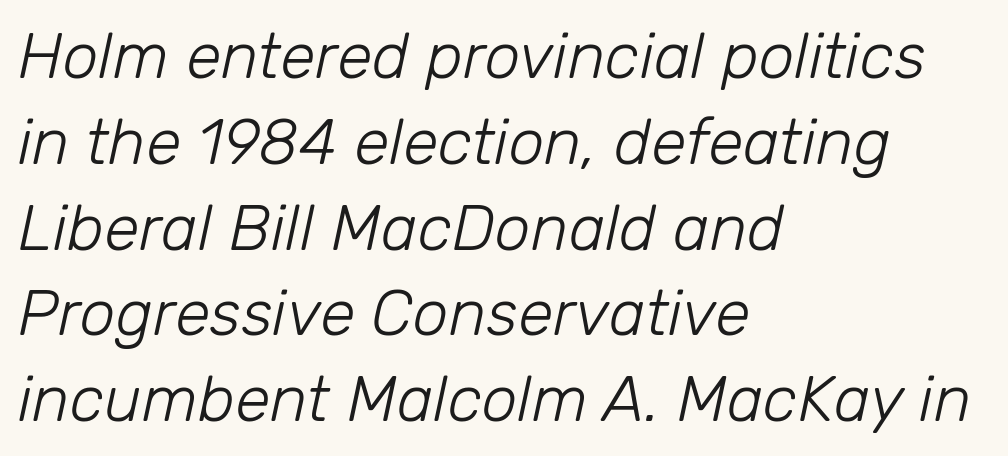
The image shows 64 px light type, italic (leaning right); set left-aligned, normal line spacing (1.34x), normal letter spacing, not underlined; low stroke contrast and a medium x-height.
